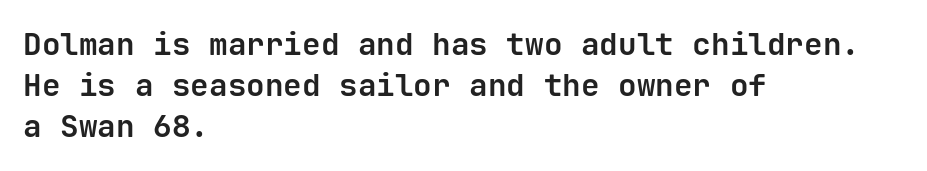
Are there feet on the stems? There aren't — it's a sans. Inter-character spacing is left at the font's built-in metrics. Line starts are locked; line ends wander. Nope, not italic — everything's standing straight. The space beneath each line is pristine and unruled.
